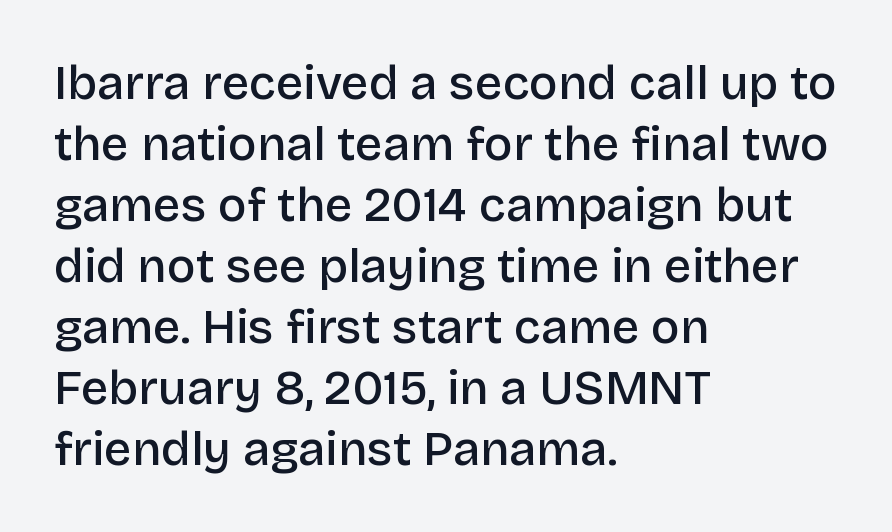
{"serif": "no", "italic": "no", "bold": "semi", "weight": "semibold", "width": "normal", "stroke_contrast": "low", "x_height": "large", "monospaced": "no", "underline": "no", "align": "left", "line_spacing": "normal", "line_spacing_ratio": 1.27, "letter_spacing": "normal", "letter_spacing_em": 0.0, "glyph_px": 48}
